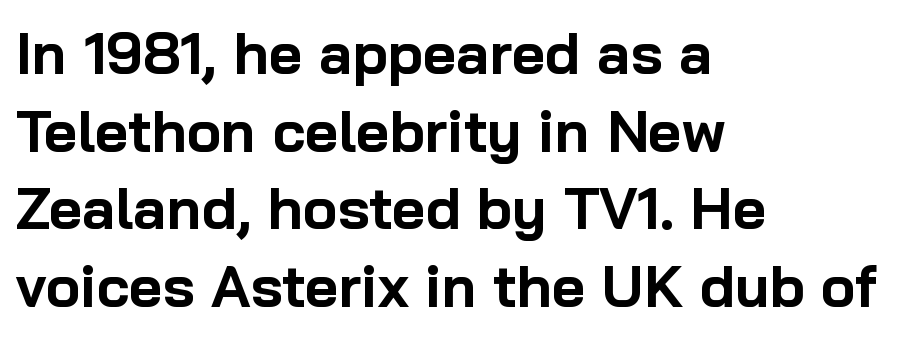
The image shows 58 px bold sans-serif type, upright; set left-aligned, normal line spacing (1.34x), normal letter spacing, not underlined; low stroke contrast and a medium x-height.
